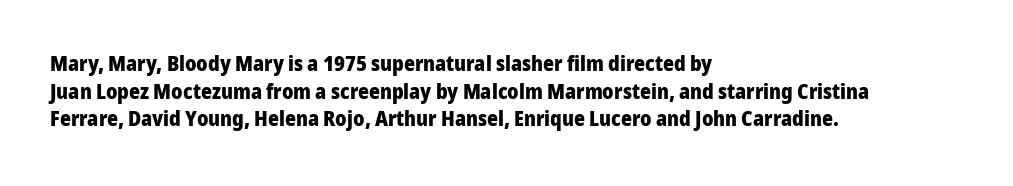
{"italic": "no", "bold": "yes", "underline": "no", "align": "left", "line_spacing": "normal", "line_spacing_ratio": 1.31, "letter_spacing": "normal", "letter_spacing_em": 0.0, "glyph_px": 21}
